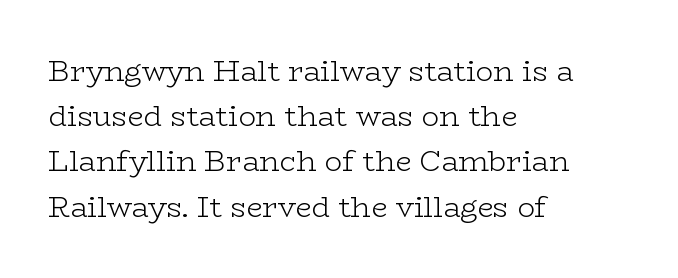
The image shows 29 px light, wide serif type, upright; set left-aligned, normal line spacing (1.56x), normal letter spacing, not underlined; low stroke contrast and a medium x-height.
